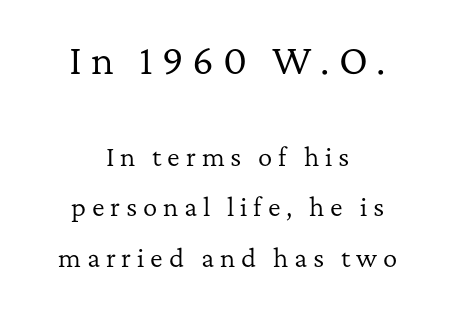
The image shows 36 px regular-weight serif type, upright; set centered, loose line spacing (2.11x), unusually wide letter spacing (+0.24 em), not underlined; the first (top) block is 1.5x larger; low stroke contrast and a medium x-height.
